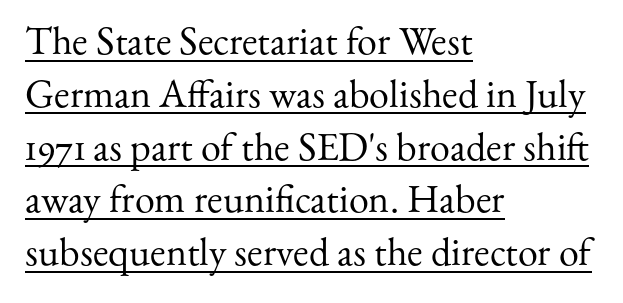
Q: Is the text bold? A: No.
Q: Is the text italic (slanted)? A: No, it is upright.
Q: Is the typeface a serif or a sans-serif typeface? A: Serif.
Q: Is the text underlined? A: Yes.
Q: How is the paragraph aligned? A: Left-aligned.
Q: Is the spacing between letters normal or unusually wide? A: Normal.
Q: Is the spacing between lines tight, normal or loose? A: Normal.
Q: Width (condensed, normal, or wide)? A: Normal.
Q: Stroke contrast? A: Medium.
Q: x-height? A: Small.
Q: Monospaced? A: No.
